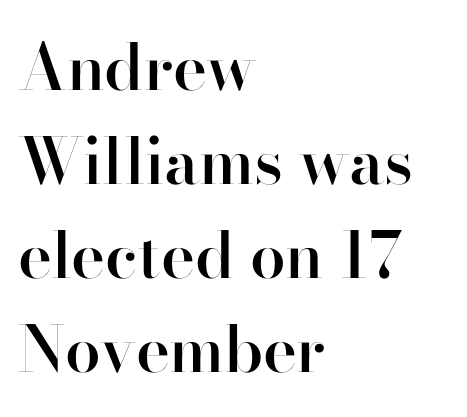
Q: Is the text bold? A: Semi-bold.
Q: Is the text italic (slanted)? A: No, it is upright.
Q: Is the typeface a serif or a sans-serif typeface? A: Sans-serif.
Q: Is the text underlined? A: No.
Q: How is the paragraph aligned? A: Left-aligned.
Q: Is the spacing between letters normal or unusually wide? A: Normal.
Q: Is the spacing between lines tight, normal or loose? A: Normal.
Q: Width (condensed, normal, or wide)? A: Normal.
Q: Stroke contrast? A: High.
Q: x-height? A: Small.
Q: Monospaced? A: No.
